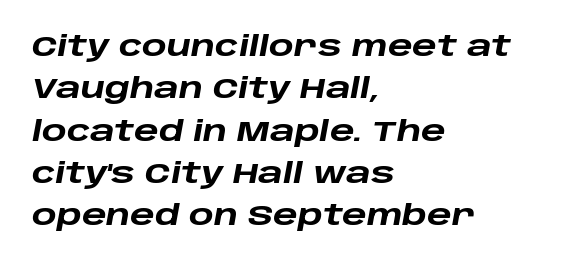
Bare-footed words on every line. The passage shown has conventional tracking throughout. Leading matches the norm, producing a regular column. The font is running at its bold setting.
